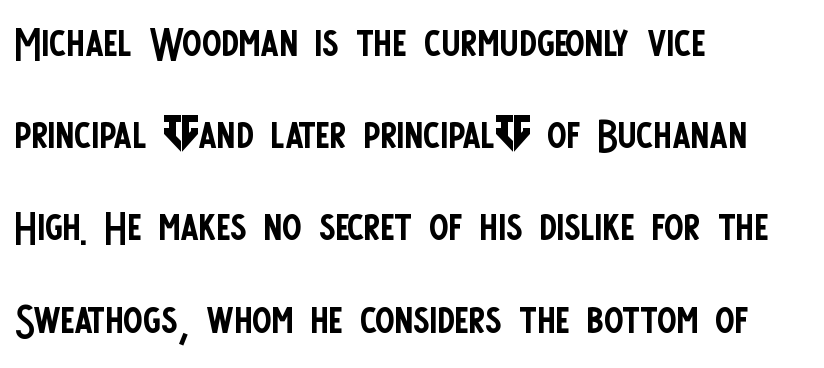
Notice how the passage keeps a crisp vertical edge on the left only. Standard letterfit; no display-style spreading of the glyphs. Look at the bottom of the vertical strokes: they stop flat, with no serifs. The vertical gap from one line to the next is medium.
